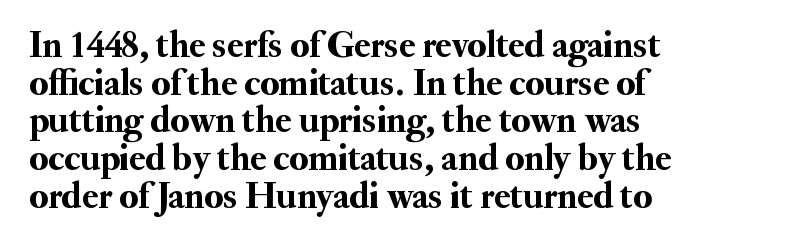
Tightly led — the rows are bunched. Leftover space on each line is placed entirely after the last word. Beneath every word, the page is bare. Characters remain perfectly vertical along every line.
